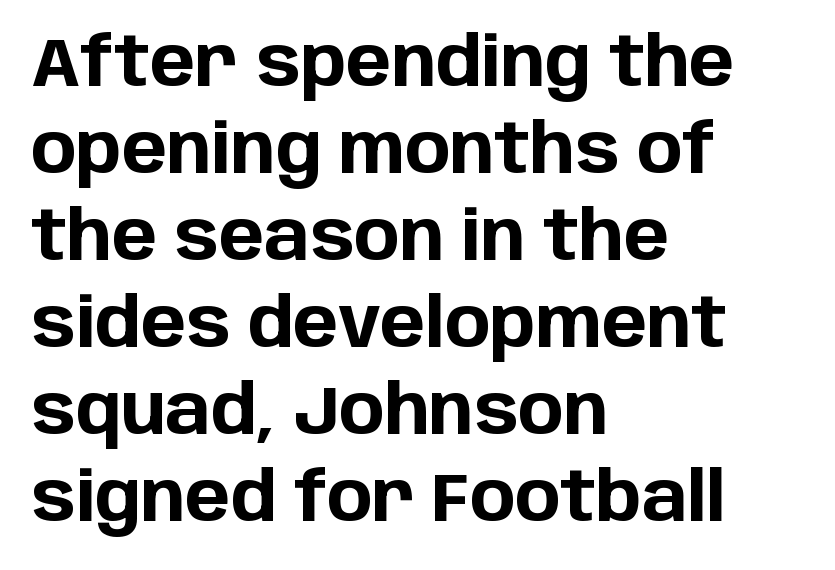
{"serif": "no", "italic": "no", "bold": "yes", "weight": "bold", "width": "normal", "stroke_contrast": "low", "x_height": "large", "monospaced": "no", "underline": "no", "align": "left", "line_spacing": "normal", "line_spacing_ratio": 1.28, "letter_spacing": "normal", "letter_spacing_em": 0.0, "glyph_px": 68}
